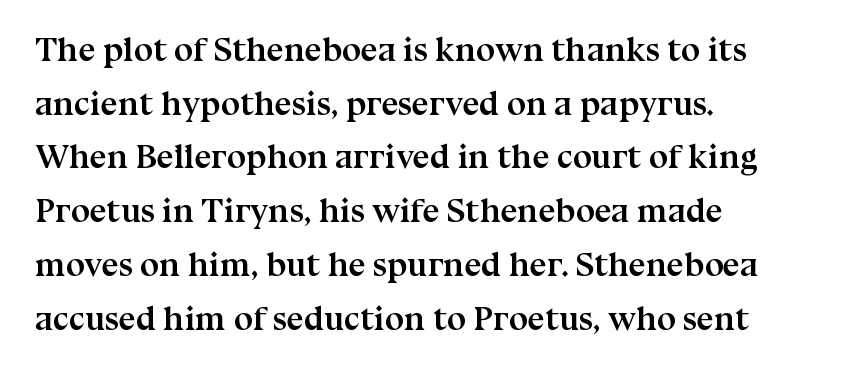
The image shows 34 px semibold serif type, upright; set left-aligned, normal line spacing (1.58x), normal letter spacing, not underlined; medium stroke contrast and a medium x-height.
